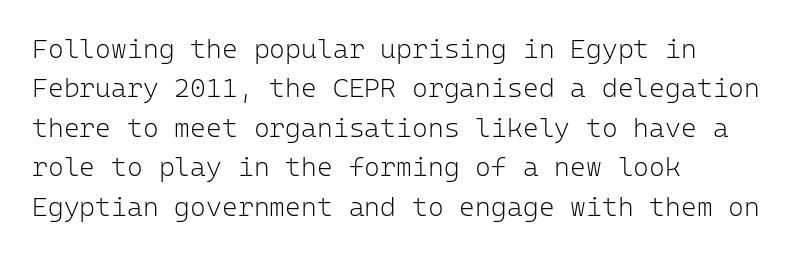
The image shows 27 px text type, upright; set left-aligned, normal line spacing (1.46x), normal letter spacing, not underlined.
